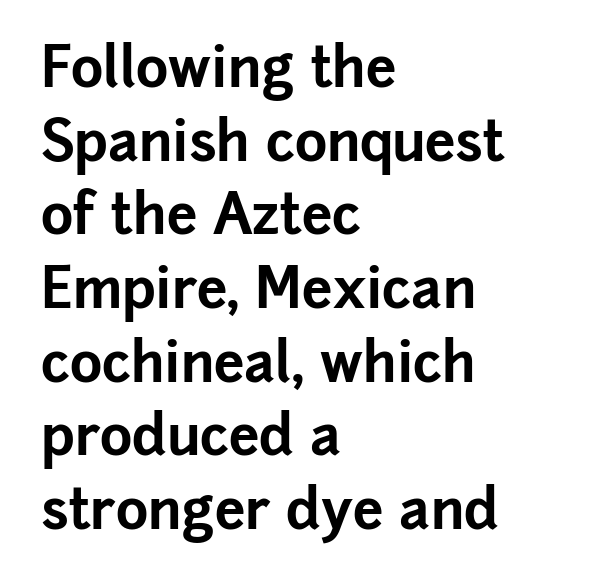
Q: Is the text bold? A: Yes.
Q: Is the text italic (slanted)? A: No, it is upright.
Q: Is the typeface a serif or a sans-serif typeface? A: Sans-serif.
Q: Is the text underlined? A: No.
Q: How is the paragraph aligned? A: Left-aligned.
Q: Is the spacing between letters normal or unusually wide? A: Normal.
Q: Is the spacing between lines tight, normal or loose? A: Normal.
Q: Width (condensed, normal, or wide)? A: Normal.
Q: Stroke contrast? A: Low.
Q: x-height? A: Medium.
Q: Monospaced? A: No.
